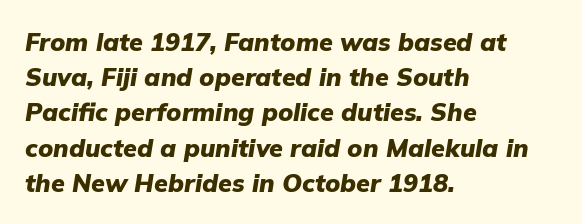
{"italic": "yes", "lean": "right", "slant_degrees": 9, "bold": "yes", "underline": "no", "align": "left", "line_spacing": "normal", "line_spacing_ratio": 1.41, "letter_spacing": "normal", "letter_spacing_em": 0.0, "glyph_px": 25}
